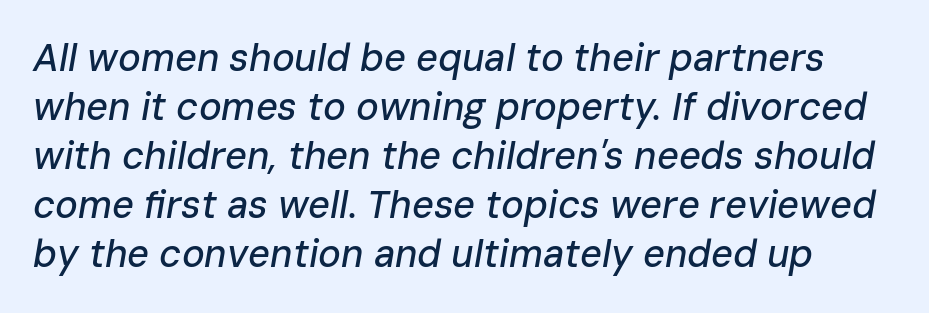
The image shows 38 px text type, italic (leaning right); set normal line spacing (1.29x), normal letter spacing, not underlined; low stroke contrast and a medium x-height.
